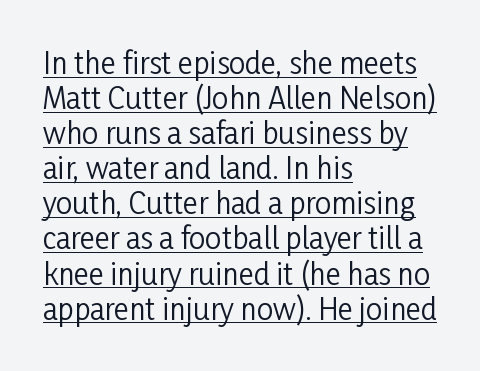
{"serif": "no", "italic": "no", "bold": "no", "weight": "regular", "width": "condensed", "stroke_contrast": "low", "x_height": "medium", "monospaced": "no", "underline": "yes", "align": "left", "line_spacing_ratio": 1.21, "letter_spacing": "normal", "letter_spacing_em": 0.0, "glyph_px": 29}
